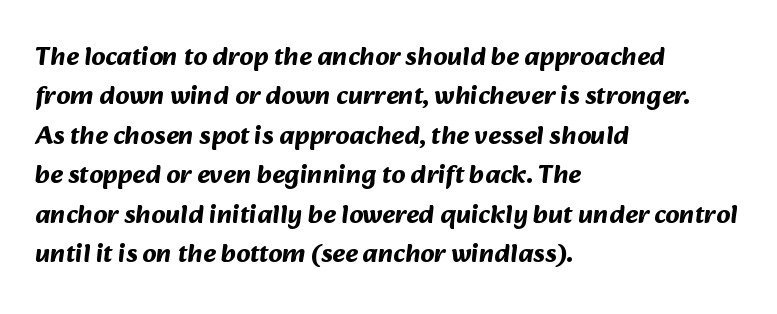
The space between consecutive lines is moderate. The space beneath each line is pristine and unruled. Inter-character spacing is left at the font's built-in metrics. The rendering anchors every line to the left-hand side.
